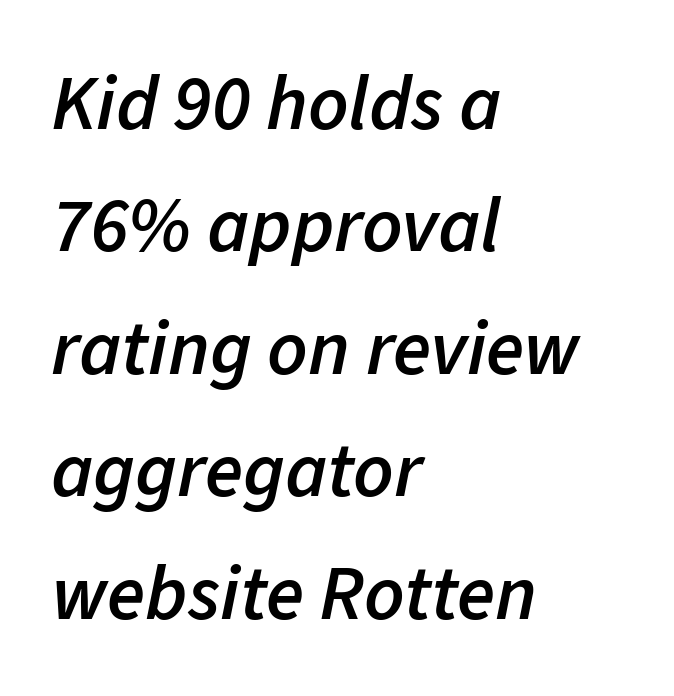
The image shows 78 px semibold type, italic (leaning right); set left-aligned, normal line spacing (1.57x), normal letter spacing, not underlined; low stroke contrast and a medium x-height.
